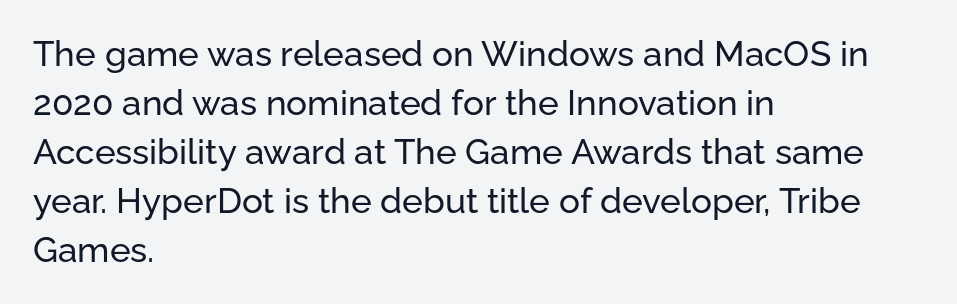
Q: Is the text italic (slanted)? A: No, it is upright.
Q: Is the typeface a serif or a sans-serif typeface? A: Sans-serif.
Q: Is the text underlined? A: No.
Q: How is the paragraph aligned? A: Left-aligned.
Q: Is the spacing between letters normal or unusually wide? A: Normal.
Q: Is the spacing between lines tight, normal or loose? A: Normal.
Q: Width (condensed, normal, or wide)? A: Normal.
Q: Stroke contrast? A: Low.
Q: x-height? A: Medium.
Q: Monospaced? A: No.
